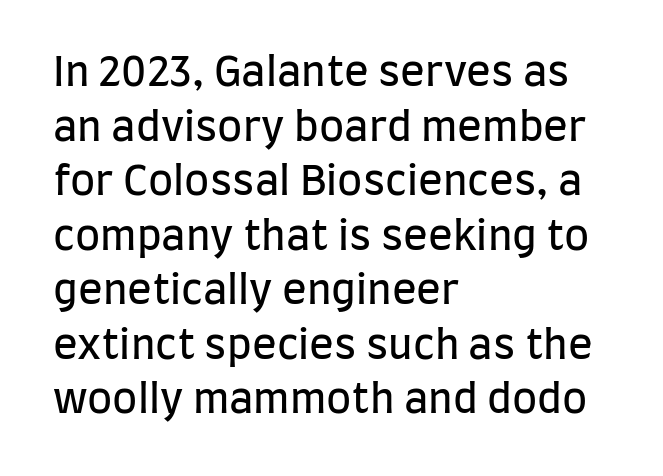
This sample uses a sans-serif face. Think standard paragraph weight, or any step lighter than that. All the whitespace from short lines collects on the right. Plain, unruled lines of type. The face used here is rendered with its standard letterfit.
